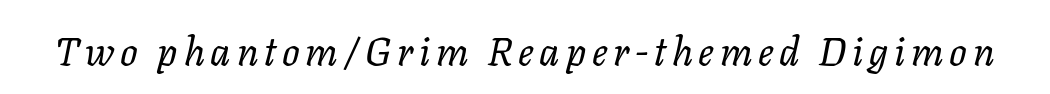
The typesetting does not lean heavy: it is not bold. Beneath every word, the page is bare. The text carries the slant typical of an italic or oblique font. Think of a printed novel: that variable character pitch is what you see here.
